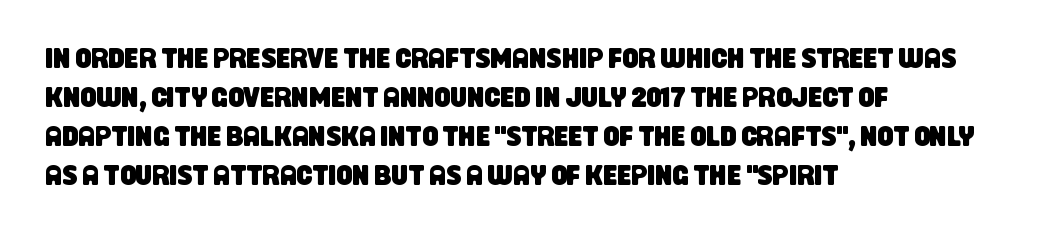
Interline gaps are of average width in this sample. Words float on clear page, feet unadorned. The passage shown is typed in a proportional face where columns would drift. Each line starts at the same left margin while the right side varies.
